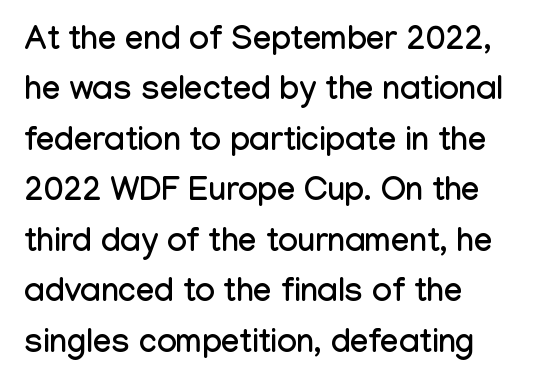
The lines sit at an ordinary, default distance from one another. Nope, no serifs anywhere on these letters. What stands out about the letter spacing? Nothing — it is the standard amount. Line starts are locked; line ends wander.
